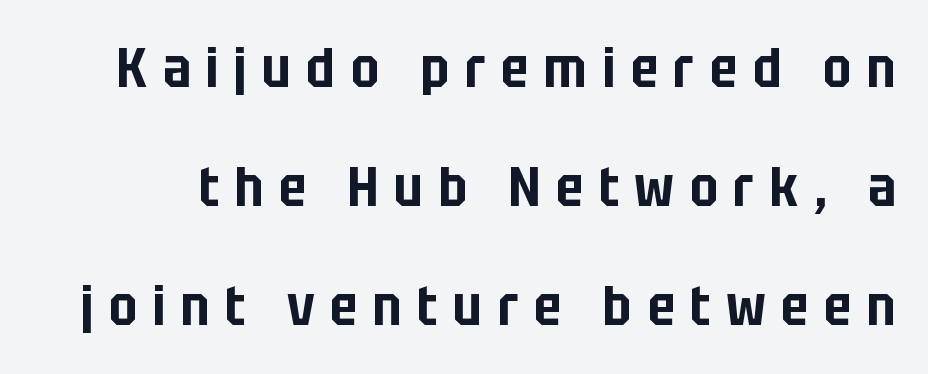
The image shows 55 px condensed sans-serif type, upright; set loose line spacing (2.16x), unusually wide letter spacing (+0.28 em), not underlined; low stroke contrast and a large x-height.
